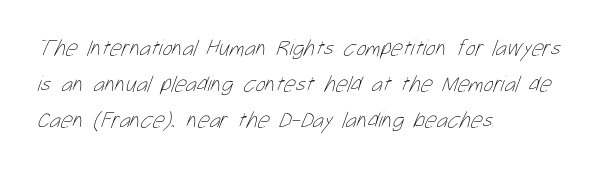
The image shows 23 px text type; set left-aligned, normal line spacing (1.57x), normal letter spacing, not underlined.
